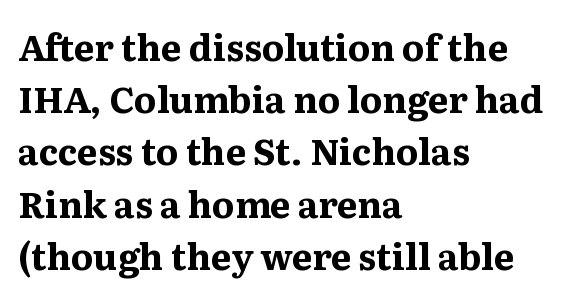
The compositor pushed each line to the left boundary. The specimen reads as upright at a glance. Is the letter spacing exaggerated? No — it looks like the ordinary default. Old-style or modern, the face here clearly has serifs. You could not count columns in this text — the font is proportionally spaced.
